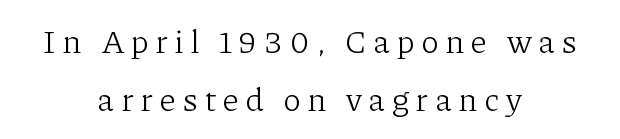
The image shows 33 px light serif type, upright; set centered, line spacing 1.77x, unusually wide letter spacing (+0.22 em), not underlined; low stroke contrast and a medium x-height.
